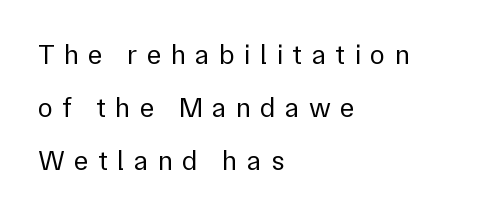
Q: Is the text bold? A: No.
Q: Is the text italic (slanted)? A: No, it is upright.
Q: Is the typeface a serif or a sans-serif typeface? A: Sans-serif.
Q: Is the text underlined? A: No.
Q: How is the paragraph aligned? A: Left-aligned.
Q: Is the spacing between letters normal or unusually wide? A: Unusually wide.
Q: Width (condensed, normal, or wide)? A: Normal.
Q: x-height? A: Medium.
Q: Monospaced? A: No.
